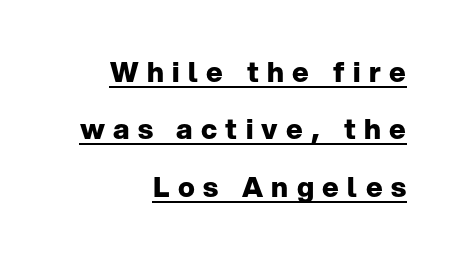
{"serif": "no", "italic": "no", "bold": "yes", "weight": "heavy", "width": "normal", "stroke_contrast": "low", "x_height": "medium", "monospaced": "no", "underline": "yes", "align": "right", "line_spacing": "loose", "line_spacing_ratio": 2.05, "letter_spacing": "wide", "letter_spacing_em": 0.3, "glyph_px": 28}
